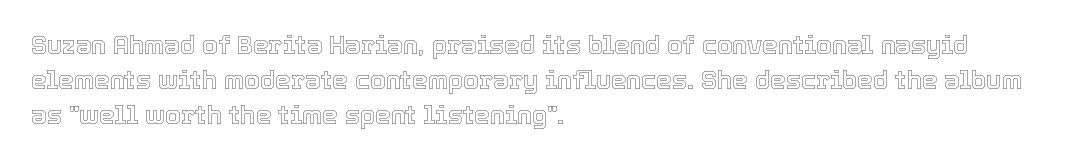
{"italic": "no", "underline": "no", "align": "left", "line_spacing": "normal", "line_spacing_ratio": 1.41, "letter_spacing": "normal", "letter_spacing_em": 0.0, "glyph_px": 25}
